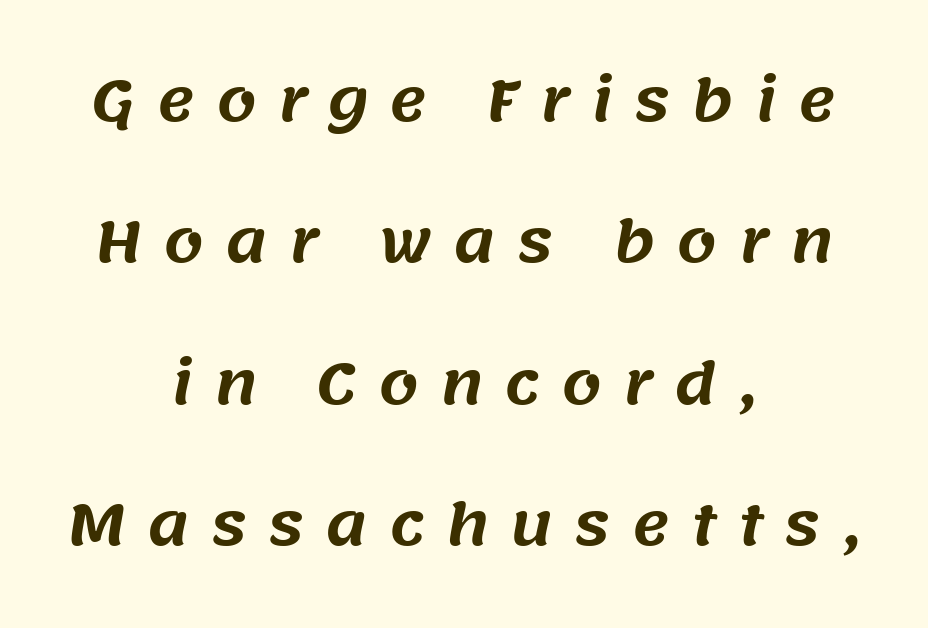
The image shows 57 px sans-serif type; set centered, loose line spacing (2.48x), unusually wide letter spacing (+0.37 em), not underlined; medium stroke contrast and a large x-height.
